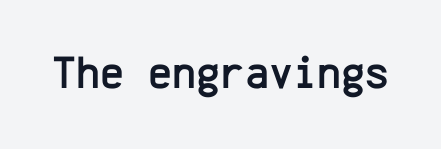
{"serif": "no", "italic": "no", "width": "normal", "stroke_contrast": "low", "x_height": "medium", "monospaced": "yes", "underline": "no", "letter_spacing": "normal", "letter_spacing_em": 0.0, "glyph_px": 46}
